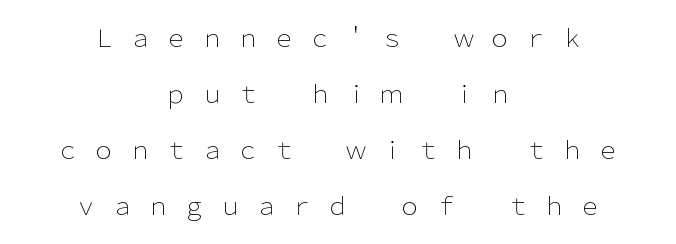
Letters have the restrained weight of plain body copy at most. Characters remain perfectly vertical along every line. Reading down the column, the eye jumps a long way to each next line. The space beneath each line is pristine and unruled. Which margin do the lines hug? Neither — every line sits in the middle.
